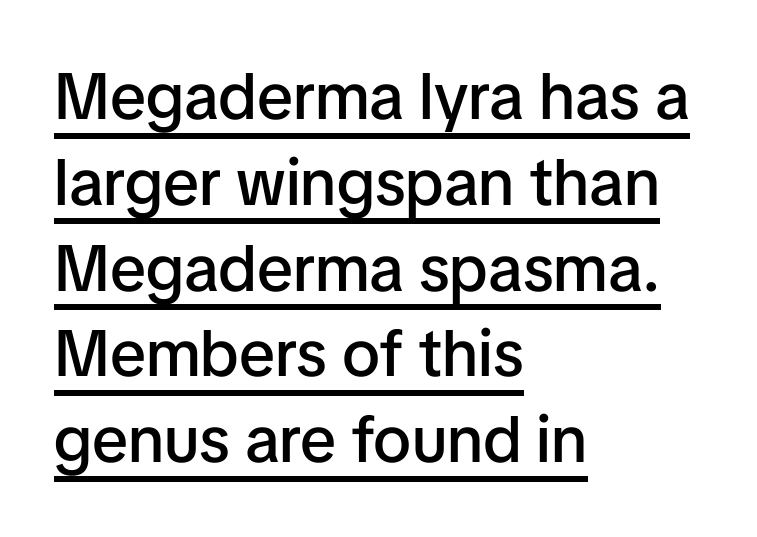
Q: Is the text bold? A: Semi-bold.
Q: Is the text italic (slanted)? A: No, it is upright.
Q: Is the typeface a serif or a sans-serif typeface? A: Sans-serif.
Q: Is the text underlined? A: Yes.
Q: How is the paragraph aligned? A: Left-aligned.
Q: Is the spacing between letters normal or unusually wide? A: Normal.
Q: Is the spacing between lines tight, normal or loose? A: Normal.
Q: Width (condensed, normal, or wide)? A: Normal.
Q: Stroke contrast? A: Low.
Q: x-height? A: Medium.
Q: Monospaced? A: No.
